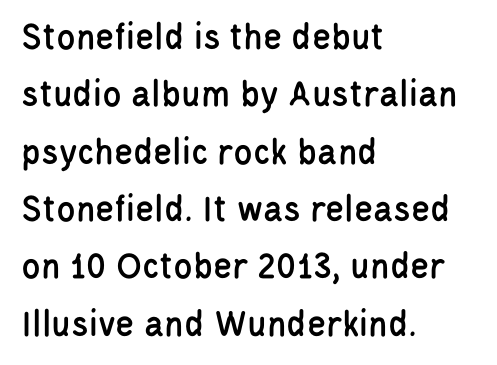
{"serif": "no", "italic": "no", "width": "condensed", "stroke_contrast": "low", "x_height": "large", "monospaced": "no", "underline": "no", "align": "left", "line_spacing": "normal", "line_spacing_ratio": 1.47, "letter_spacing": "normal", "letter_spacing_em": 0.0, "glyph_px": 39}
